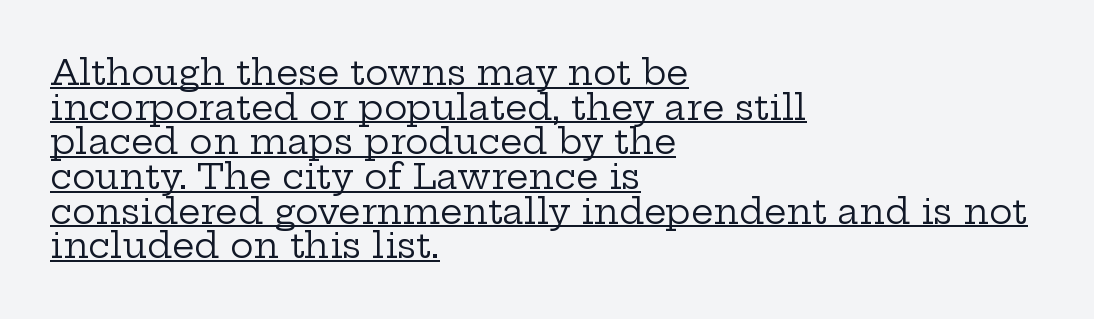
Is there much room between lines? No — they nearly touch. Is this a sans? No — the strokes have serifs. This sample has the flowing, uneven cadence of proportional lettering. The lines in this sample share a left origin and differ only in where they stop.
